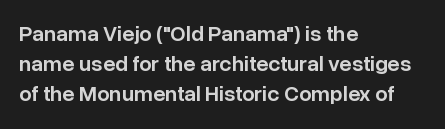
The image shows 22 px text type, upright; set left-aligned, normal line spacing (1.37x), normal letter spacing, not underlined.
